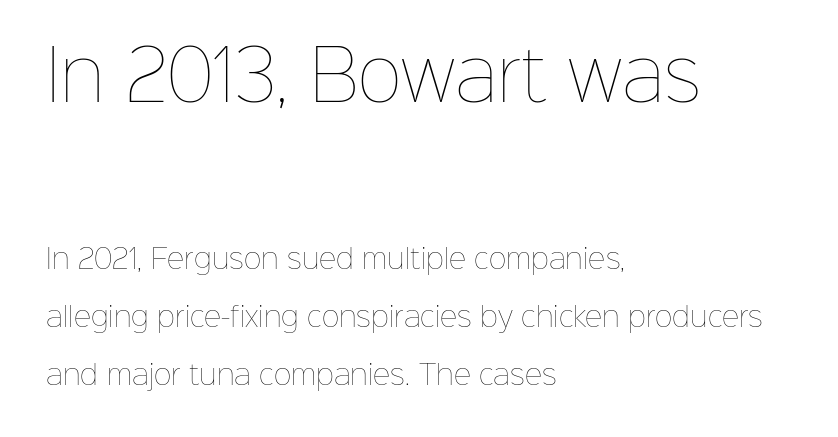
Q: Is the text bold? A: No.
Q: Is the text italic (slanted)? A: No, it is upright.
Q: Is the text underlined? A: No.
Q: How is the paragraph aligned? A: Left-aligned.
Q: Is the spacing between letters normal or unusually wide? A: Normal.
Q: Is the spacing between lines tight, normal or loose? A: Loose.
Q: Which block of text is set in a larger size, the first (top) or the second (bottom)? A: The first (top) one.
Q: Width (condensed, normal, or wide)? A: Normal.
Q: Stroke contrast? A: Low.
Q: x-height? A: Medium.
Q: Monospaced? A: No.
